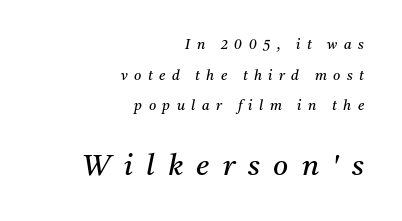
Q: Is the text bold? A: No.
Q: Is the text italic (slanted)? A: Yes, it leans right by about 11 degrees.
Q: Is the typeface a serif or a sans-serif typeface? A: Serif.
Q: Is the text underlined? A: No.
Q: How is the paragraph aligned? A: Right-aligned.
Q: Is the spacing between letters normal or unusually wide? A: Unusually wide.
Q: Is the spacing between lines tight, normal or loose? A: Loose.
Q: Which block of text is set in a larger size, the first (top) or the second (bottom)? A: The second (bottom) one.
Q: Width (condensed, normal, or wide)? A: Normal.
Q: Stroke contrast? A: Medium.
Q: x-height? A: Medium.
Q: Monospaced? A: No.
